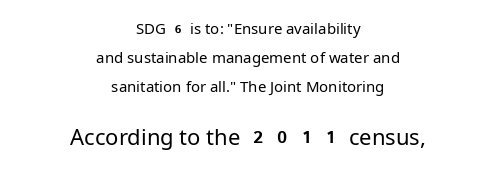
{"italic": "no", "bold": "no", "underline": "no", "align": "center", "line_spacing": "loose", "line_spacing_ratio": 1.93, "letter_spacing": "normal", "letter_spacing_em": 0.0, "larger_block": "second", "size_ratio": 1.47, "glyph_px": 22}
